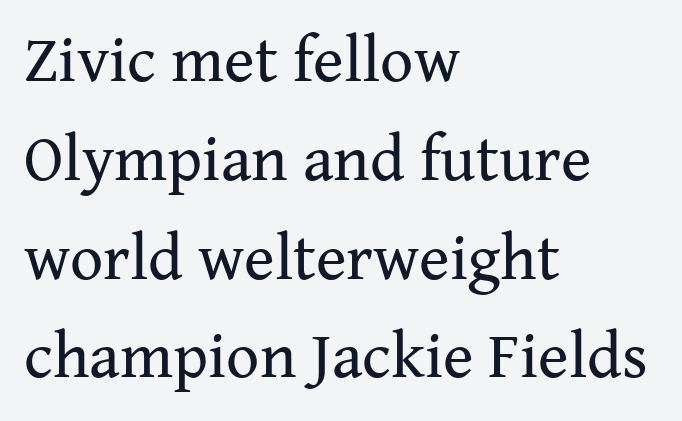
{"serif": "yes", "italic": "no", "bold": "no", "weight": "regular", "width": "normal", "stroke_contrast": "medium", "x_height": "medium", "monospaced": "no", "underline": "no", "align": "left", "line_spacing": "normal", "line_spacing_ratio": 1.52, "letter_spacing": "normal", "letter_spacing_em": 0.0, "glyph_px": 65}
